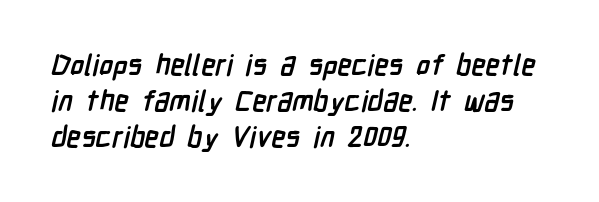
The image shows 29 px semibold, condensed sans-serif type; set left-aligned, line spacing 1.24x, normal letter spacing, not underlined; low stroke contrast and a medium x-height.
